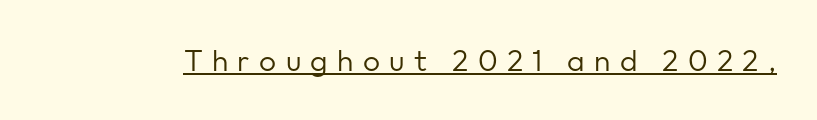
{"serif": "no", "italic": "no", "bold": "no", "weight": "regular", "width": "normal", "stroke_contrast": "low", "x_height": "medium", "monospaced": "no", "underline": "yes", "letter_spacing": "wide", "letter_spacing_em": 0.31, "glyph_px": 30}
